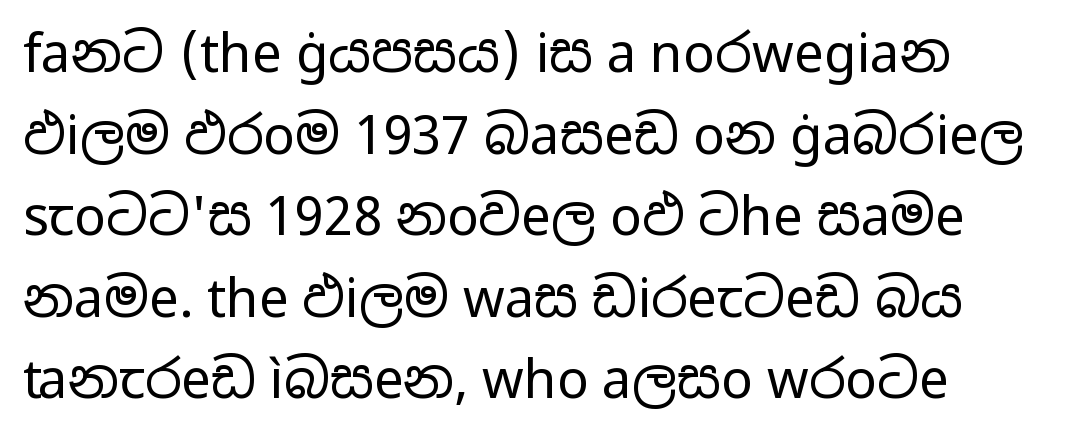
Italic? Not at all — the glyphs are vertical. Line spacing here is normal. These lines are set flush left with a ragged right edge. This is not heavy type; no bold has been used.
